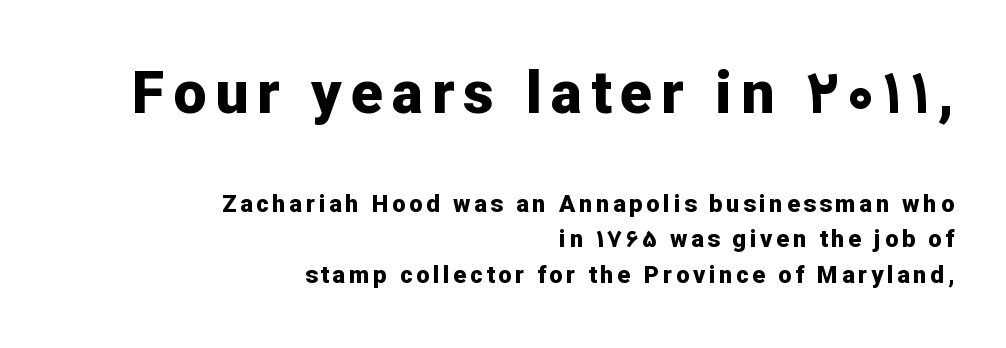
{"serif": "no", "italic": "no", "bold": "yes", "weight": "bold", "width": "normal", "stroke_contrast": "low", "x_height": "medium", "monospaced": "no", "underline": "no", "align": "right", "line_spacing": "normal", "line_spacing_ratio": 1.48, "larger_block": "first", "size_ratio": 2.46, "glyph_px": 59}
